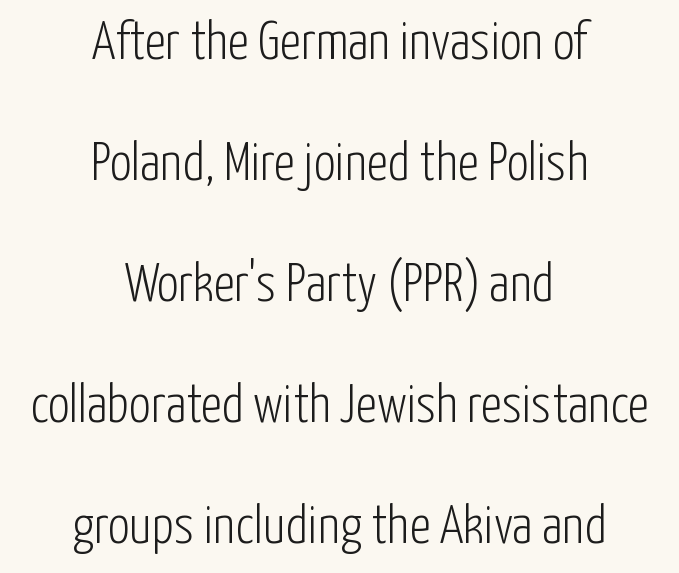
The image shows 54 px light, condensed sans-serif type, upright; set centered, loose line spacing (2.24x), normal letter spacing, not underlined; low stroke contrast and a medium x-height.
